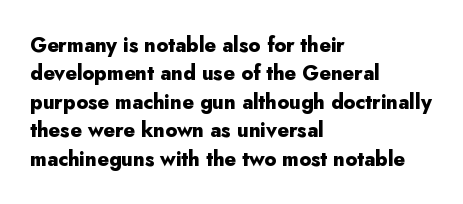
Has an underline been added? It has not. Here the glyphs are tracked normally, forming tight word shapes. Compared with typical paragraphs, the rows here are spaced about the same. The characters look thick and weighty, a clear bold.
